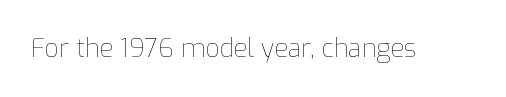
{"italic": "no", "bold": "no", "underline": "no", "letter_spacing": "normal", "letter_spacing_em": 0.0, "glyph_px": 25}
